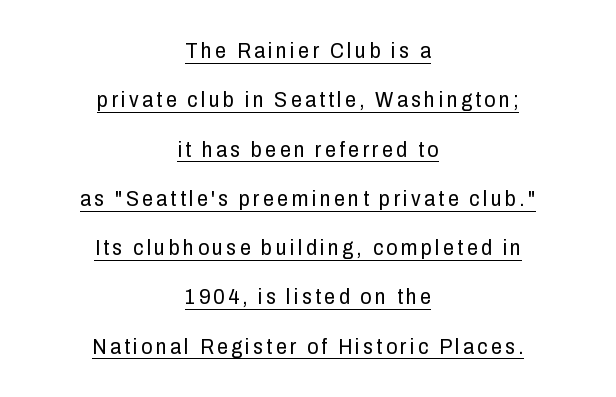
The image shows 22 px text type, upright; set centered, loose line spacing (2.24x), underlined.
